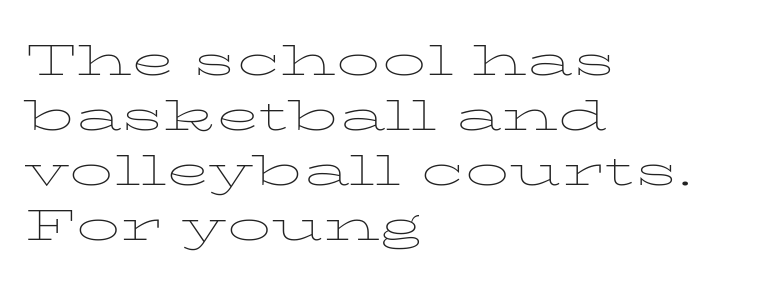
The image shows 44 px thin, wide serif type, upright; set left-aligned, normal line spacing (1.25x), normal letter spacing, not underlined; low stroke contrast and a medium x-height.
